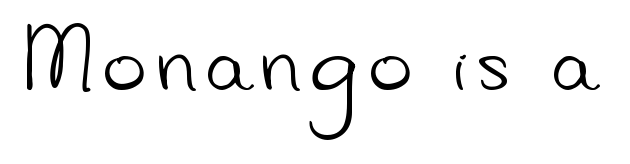
{"serif": "no", "bold": "no", "weight": "light", "width": "normal", "stroke_contrast": "low", "x_height": "small", "monospaced": "no", "underline": "no", "glyph_px": 74}
